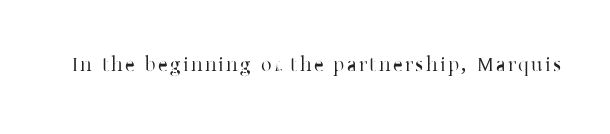
Nope, not italic — everything's standing straight. Weight: regular or lighter. This rendering features lettering with no underline.
